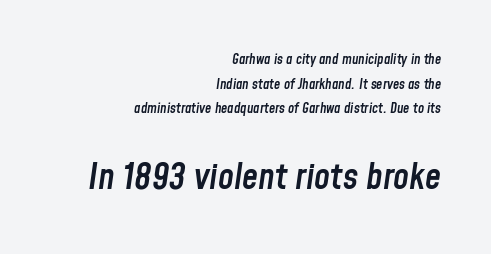
Q: Is the text bold? A: Semi-bold.
Q: Is the text italic (slanted)? A: Yes, it leans right by about 8 degrees.
Q: Is the text underlined? A: No.
Q: How is the paragraph aligned? A: Right-aligned.
Q: Is the spacing between letters normal or unusually wide? A: Normal.
Q: Which block of text is set in a larger size, the first (top) or the second (bottom)? A: The second (bottom) one.
Q: Width (condensed, normal, or wide)? A: Condensed.
Q: Stroke contrast? A: Low.
Q: x-height? A: Medium.
Q: Monospaced? A: No.
